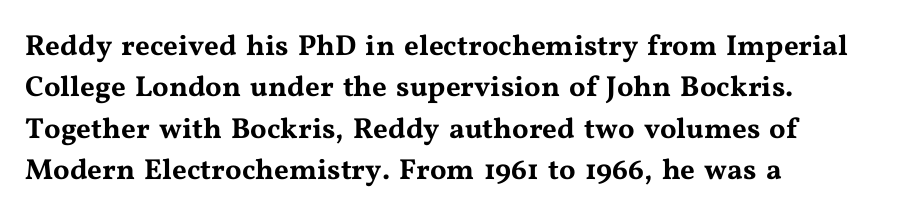
Character widths vary here, with narrow letters taking less room than wide ones. The passage shown is not underscored anywhere. Every row of glyphs begins at an identical x-position on the left. The lettering holds an erect, upright posture throughout.
